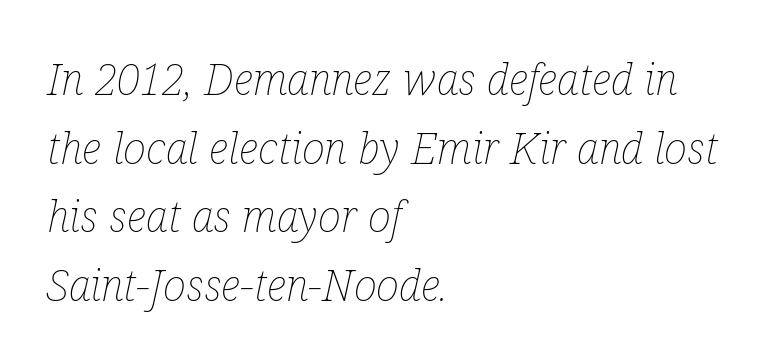
Q: Is the text bold? A: No.
Q: Is the text italic (slanted)? A: Yes, it leans right by about 12 degrees.
Q: Is the text underlined? A: No.
Q: How is the paragraph aligned? A: Left-aligned.
Q: Is the spacing between letters normal or unusually wide? A: Normal.
Q: Is the spacing between lines tight, normal or loose? A: Normal.
Q: Width (condensed, normal, or wide)? A: Condensed.
Q: Stroke contrast? A: Low.
Q: x-height? A: Medium.
Q: Monospaced? A: No.
